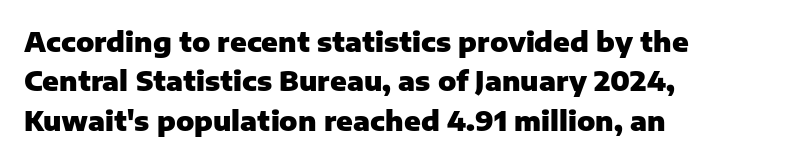
The image shows 27 px bold type, upright; set left-aligned, normal line spacing (1.46x), normal letter spacing, not underlined.
